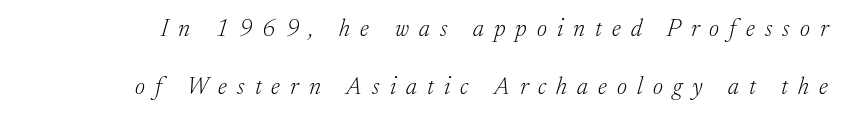
Each word looks stretched out because of the extra space between its letters. A bare baseline throughout the passage. This block would shrink considerably if given ordinary leading; it's expanded now. Stroke thickness stays within the range of a standard reading face or lighter. Italic: yes, the glyphs are oblique.
